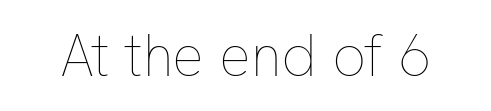
{"italic": "no", "bold": "no", "weight": "thin", "width": "normal", "stroke_contrast": "low", "x_height": "medium", "monospaced": "no", "underline": "no", "letter_spacing": "normal", "letter_spacing_em": 0.0, "glyph_px": 59}
